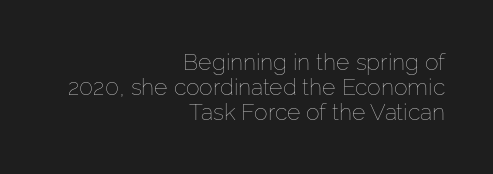
The image shows 23 px text type, upright; set right-aligned, tight line spacing (1.08x), normal letter spacing, not underlined.
